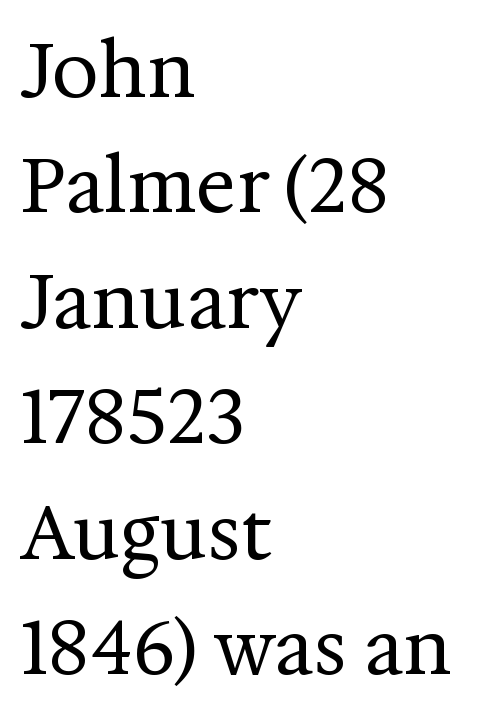
The image shows 75 px regular-weight serif type, upright; set left-aligned, normal line spacing (1.54x), normal letter spacing, not underlined; medium stroke contrast and a medium x-height.
